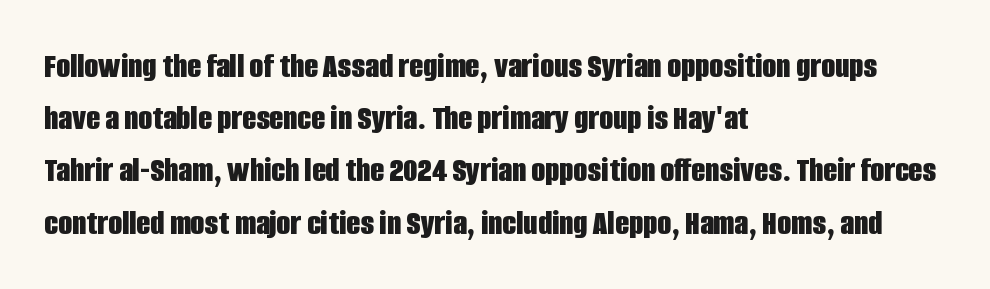
The image shows 36 px bold, condensed sans-serif type, upright; set left-aligned, normal line spacing (1.45x), normal letter spacing, not underlined; low stroke contrast and a large x-height.
